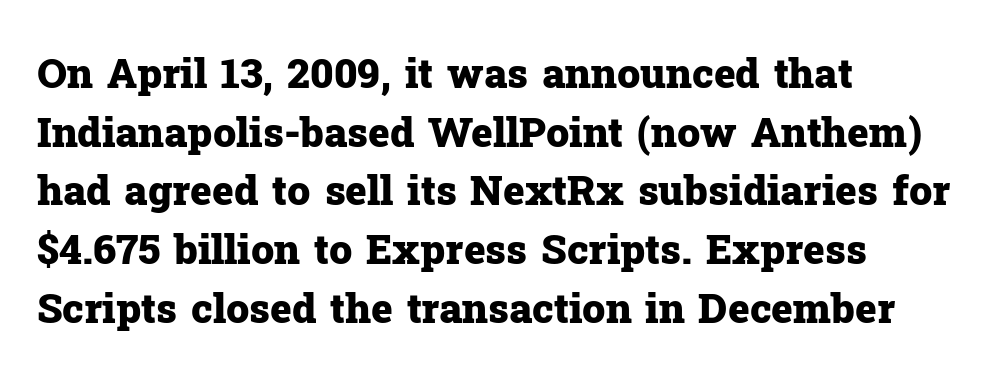
Q: Is the text bold? A: Yes.
Q: Is the text italic (slanted)? A: No, it is upright.
Q: Is the typeface a serif or a sans-serif typeface? A: Serif.
Q: Is the text underlined? A: No.
Q: How is the paragraph aligned? A: Left-aligned.
Q: Is the spacing between letters normal or unusually wide? A: Normal.
Q: Is the spacing between lines tight, normal or loose? A: Normal.
Q: Width (condensed, normal, or wide)? A: Normal.
Q: Stroke contrast? A: Low.
Q: x-height? A: Medium.
Q: Monospaced? A: No.
